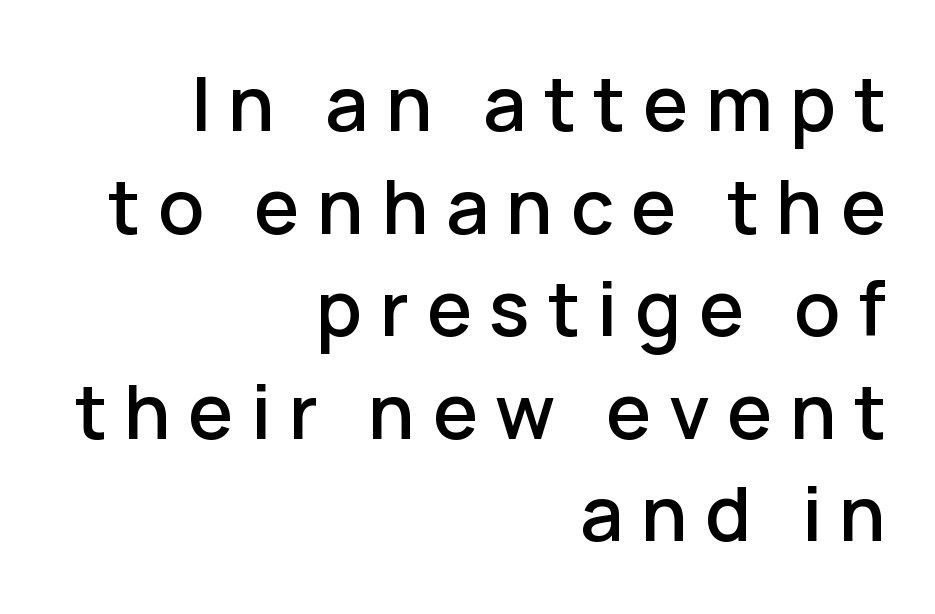
{"serif": "no", "italic": "no", "width": "normal", "stroke_contrast": "low", "x_height": "medium", "monospaced": "no", "underline": "no", "align": "right", "line_spacing": "normal", "line_spacing_ratio": 1.35, "letter_spacing": "wide", "letter_spacing_em": 0.23, "glyph_px": 76}
